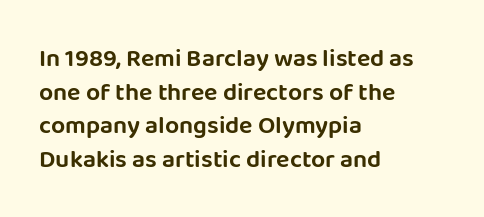
Caption: multi-line text, flush left, ragged right. The font's upright variant was chosen for this text. What stands out about the letter spacing? Nothing — it is the standard amount. Has an underline been added? It has not. This block has exactly the height ordinary leading produces.
